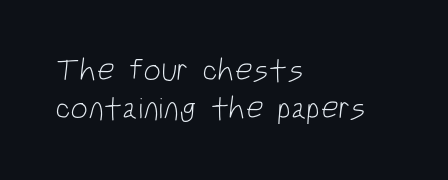
The image shows 31 px light, condensed sans-serif type; set left-aligned, line spacing 1.22x, normal letter spacing, not underlined; low stroke contrast and a large x-height.
